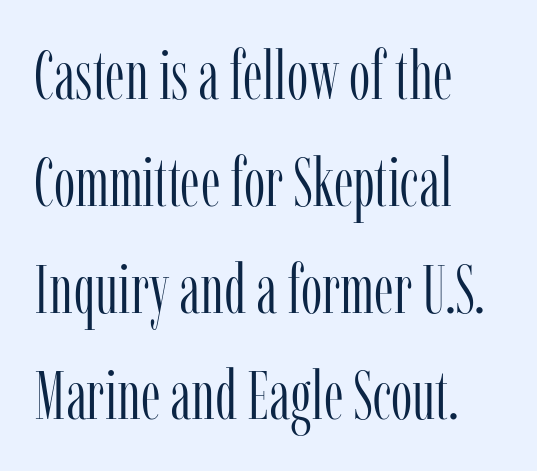
The image shows 68 px light, condensed serif type, upright; set left-aligned, normal line spacing (1.57x), normal letter spacing, not underlined; low stroke contrast and a medium x-height.
